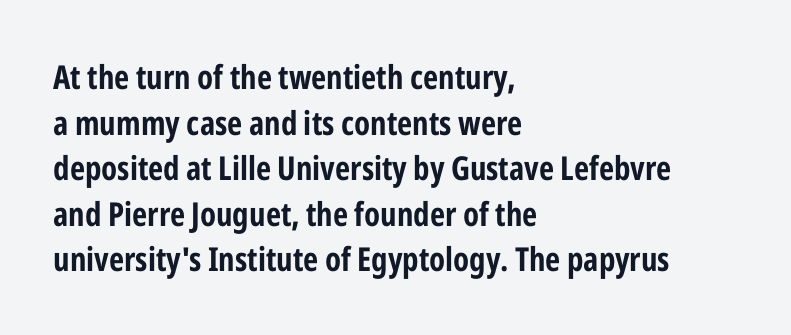
Character widths vary here, with narrow letters taking less room than wide ones. Casual observation: everything's shoved over to the left. What stands out about the letter spacing? Nothing — it is the standard amount. Honestly, the row spacing looks completely unremarkable. Nothing sits at the stroke ends, so this counts as sans-serif.
